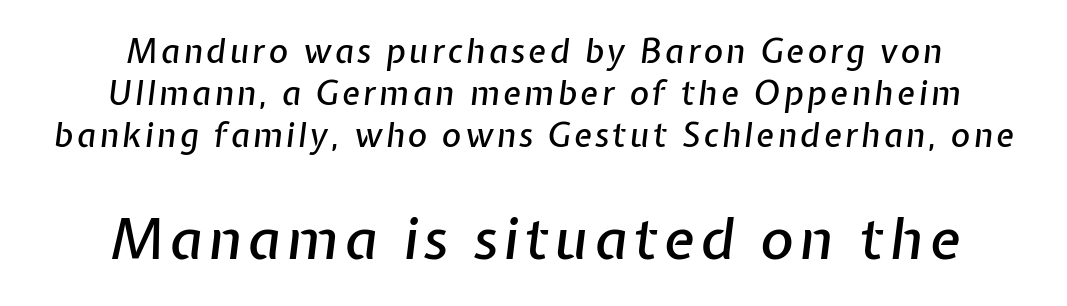
{"italic": "yes", "lean": "right", "slant_degrees": 7, "width": "normal", "stroke_contrast": "low", "x_height": "medium", "monospaced": "no", "underline": "no", "align": "center", "line_spacing": "normal", "line_spacing_ratio": 1.28, "larger_block": "second", "size_ratio": 1.73, "glyph_px": 57}
